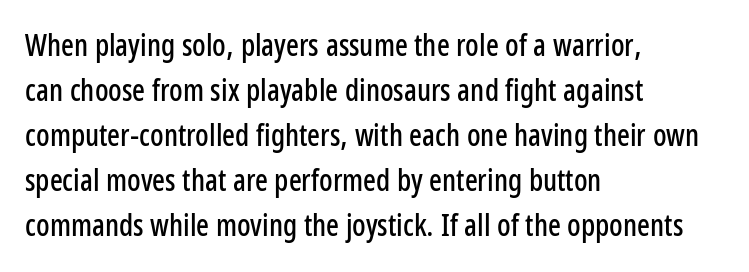
The typesetter chose a ragged-right arrangement here. What kind of face is this? One without serifs — a sans. The type sits square on the baseline with zero lean. Quick note: underline off.
